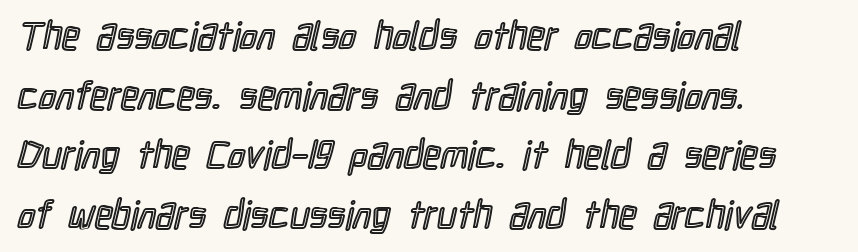
{"width": "condensed", "x_height": "medium", "monospaced": "no", "underline": "no", "align": "left", "line_spacing": "normal", "line_spacing_ratio": 1.53, "letter_spacing": "normal", "letter_spacing_em": 0.0, "glyph_px": 39}
